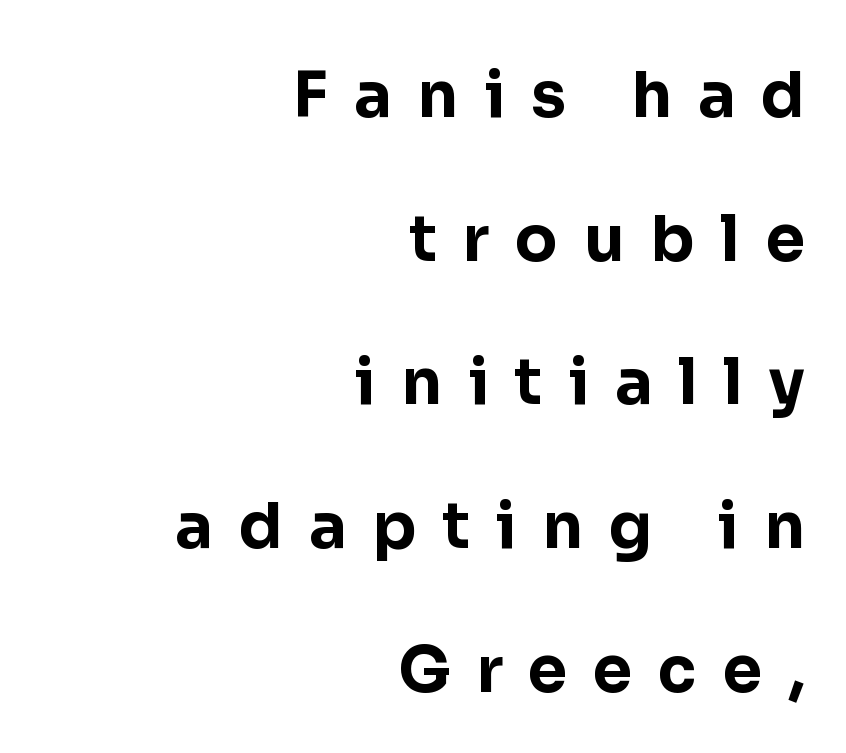
The tracking reads as deliberately expanded to a designer's eye. This rendering features lettering with no underline. These lines stack with their right ends in a neat column. Airy leading.
